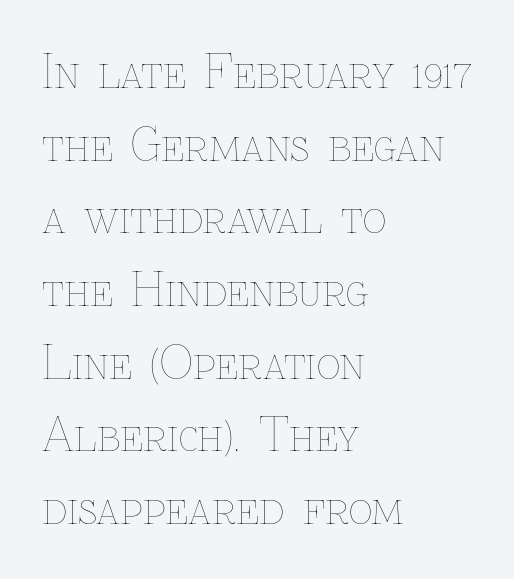
Character widths vary here, with narrow letters taking less room than wide ones. The typeface has the unassuming heft of standard copy or less. Notice how the stems are strictly vertical — no italics here. Observe the ordinary spacing: letters are neighbours, not strangers. The strip under each line holds only bare page. Evenly set lines give the paragraph a standard silhouette.
